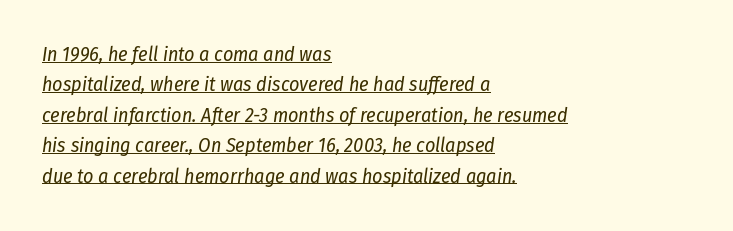
Q: Is the text bold? A: No.
Q: Is the text italic (slanted)? A: Yes, it leans right by about 8 degrees.
Q: Is the text underlined? A: Yes.
Q: How is the paragraph aligned? A: Left-aligned.
Q: Is the spacing between letters normal or unusually wide? A: Normal.
Q: Is the spacing between lines tight, normal or loose? A: Normal.
